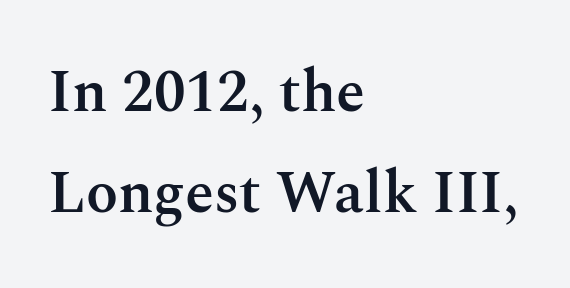
{"serif": "yes", "italic": "no", "bold": "semi", "weight": "semibold", "width": "normal", "stroke_contrast": "medium", "x_height": "medium", "monospaced": "no", "underline": "no", "align": "left", "line_spacing_ratio": 1.71, "letter_spacing": "normal", "letter_spacing_em": 0.0, "glyph_px": 59}
